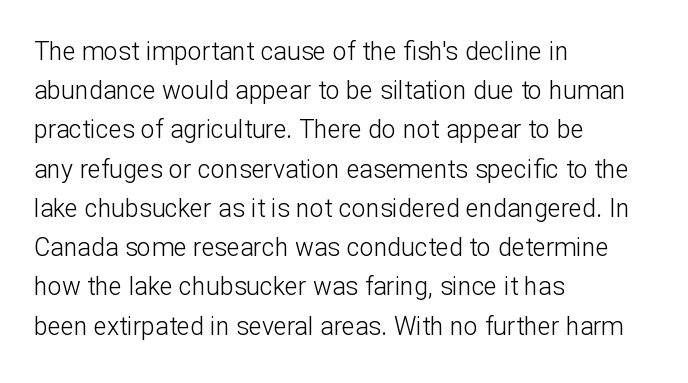
Is this a heavy cut? Hardly; it is regular or lighter. In CSS terms this would be text-align: left. Words appear dense and cohesive because spacing is normal. The gap between lines stays unmarked. Reading down the column, the eye jumps a familiar distance to each next line. This is roman type, the default non-slanted kind.
